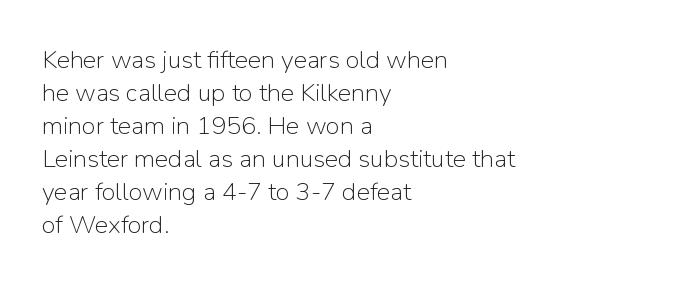
The setting favours the left margin, as ordinary paragraphs usually do. The letters stand upright; this is a roman face. Does the leading feel generous? No, just average. The passage shown has conventional tracking throughout. Each stroke keeps to a modest, everyday thickness or less.
